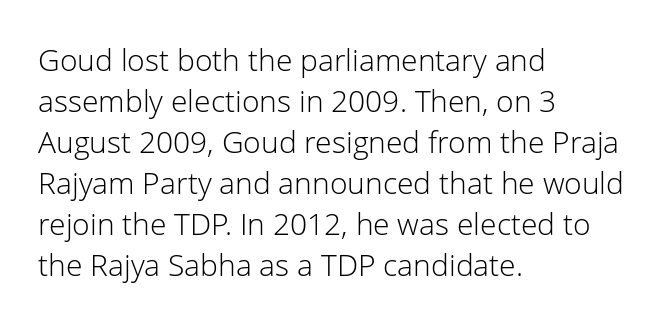
The image shows 30 px light sans-serif type, upright; set left-aligned, normal line spacing (1.37x), normal letter spacing, not underlined; low stroke contrast and a medium x-height.
